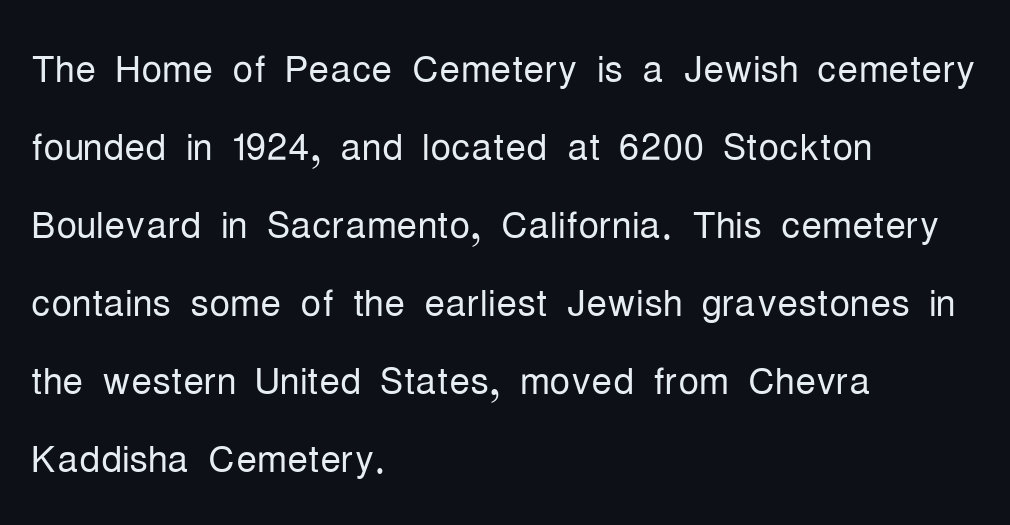
Q: Is the text bold? A: No.
Q: Is the text italic (slanted)? A: No, it is upright.
Q: Is the typeface a serif or a sans-serif typeface? A: Sans-serif.
Q: Is the text underlined? A: No.
Q: How is the paragraph aligned? A: Left-aligned.
Q: Is the spacing between letters normal or unusually wide? A: Normal.
Q: Is the spacing between lines tight, normal or loose? A: Normal.
Q: Width (condensed, normal, or wide)? A: Condensed.
Q: Stroke contrast? A: Low.
Q: x-height? A: Medium.
Q: Monospaced? A: No.
